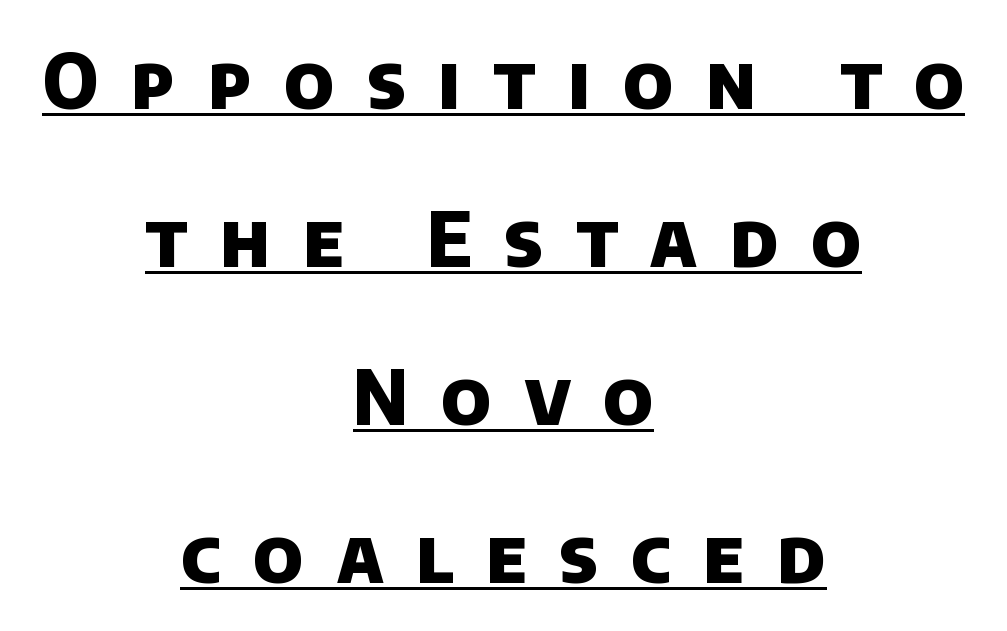
{"serif": "no", "bold": "yes", "weight": "heavy", "width": "normal", "stroke_contrast": "low", "x_height": "large", "monospaced": "no", "underline": "yes", "align": "center", "line_spacing": "loose", "line_spacing_ratio": 2.08, "letter_spacing": "wide", "letter_spacing_em": 0.43, "glyph_px": 76}
